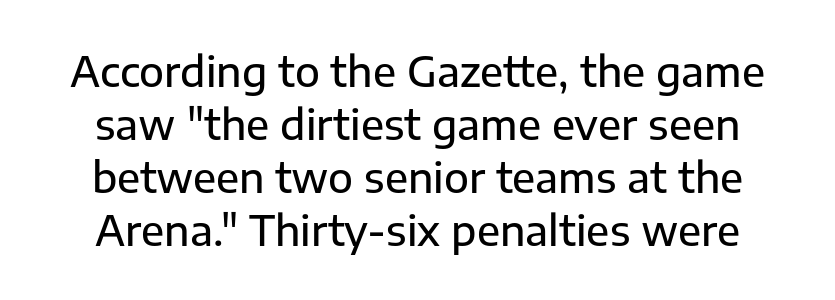
{"serif": "no", "italic": "no", "width": "normal", "stroke_contrast": "low", "x_height": "medium", "monospaced": "no", "underline": "no", "line_spacing": "normal", "line_spacing_ratio": 1.29, "letter_spacing": "normal", "letter_spacing_em": 0.0, "glyph_px": 41}
